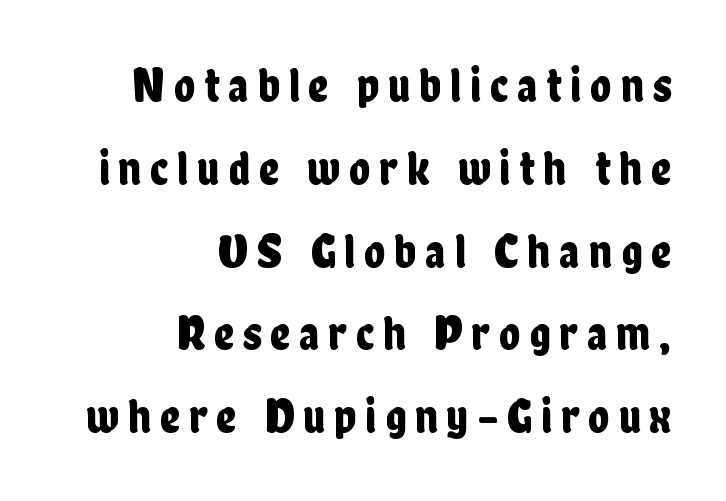
Do the characters align in a grid? No, the font is proportional. Do the letters lean? They stand straight. Reading down the column, the eye jumps a familiar distance to each next line. These lines stack with their right ends in a neat column. Stroke terminals: plain, sans-serif.
